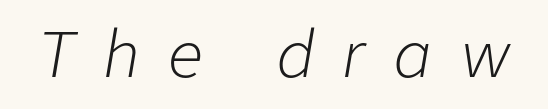
Q: Is the text bold? A: No.
Q: Is the text italic (slanted)? A: Yes, it leans right by about 9 degrees.
Q: Is the text underlined? A: No.
Q: Is the spacing between letters normal or unusually wide? A: Unusually wide.
Q: Width (condensed, normal, or wide)? A: Normal.
Q: Stroke contrast? A: Low.
Q: x-height? A: Medium.
Q: Monospaced? A: No.
